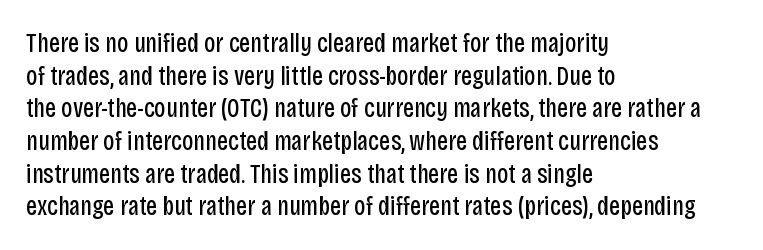
The image shows 27 px text type, upright; set left-aligned, line spacing 1.21x, normal letter spacing, not underlined.
